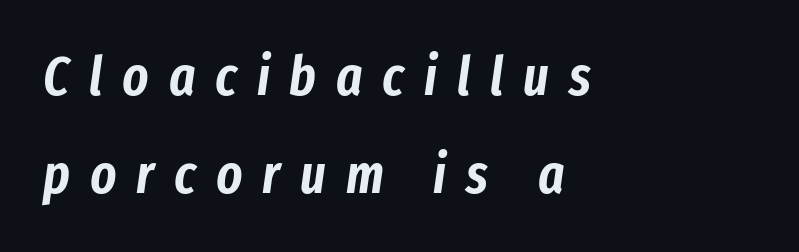
Q: Is the text italic (slanted)? A: Yes, it leans right by about 8 degrees.
Q: Is the text underlined? A: No.
Q: How is the paragraph aligned? A: Left-aligned.
Q: Is the spacing between letters normal or unusually wide? A: Unusually wide.
Q: Width (condensed, normal, or wide)? A: Condensed.
Q: Stroke contrast? A: Low.
Q: x-height? A: Medium.
Q: Monospaced? A: No.
